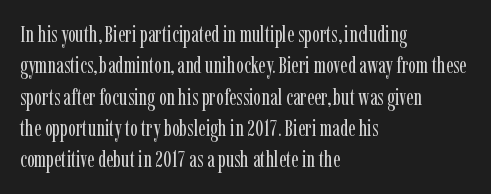
One glance says typical: line gaps are just what's usual. What stands out about the letter spacing? Nothing — it is the standard amount. This reads as an unemphasized weight, regular at the heaviest. The text block is weighted toward the left margin, trailing off unevenly rightward. Descender tails drop into unmarked territory. The specimen reads as upright at a glance.
